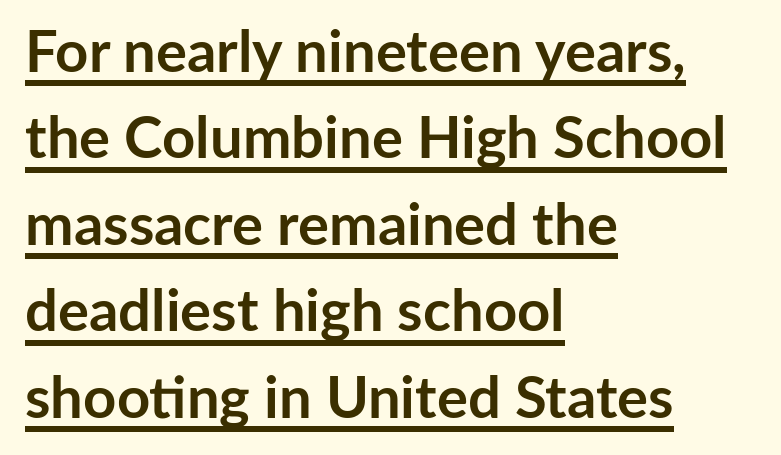
Q: Is the text bold? A: Yes.
Q: Is the text italic (slanted)? A: No, it is upright.
Q: Is the typeface a serif or a sans-serif typeface? A: Sans-serif.
Q: Is the text underlined? A: Yes.
Q: How is the paragraph aligned? A: Left-aligned.
Q: Is the spacing between letters normal or unusually wide? A: Normal.
Q: Is the spacing between lines tight, normal or loose? A: Normal.
Q: Width (condensed, normal, or wide)? A: Normal.
Q: Stroke contrast? A: Low.
Q: x-height? A: Medium.
Q: Monospaced? A: No.
